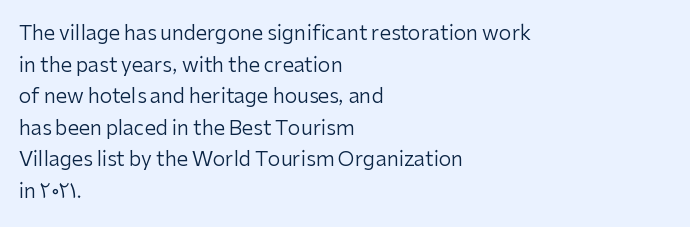
{"italic": "no", "bold": "no", "underline": "no", "align": "left", "line_spacing": "normal", "line_spacing_ratio": 1.58, "letter_spacing": "normal", "letter_spacing_em": 0.0, "glyph_px": 20}
